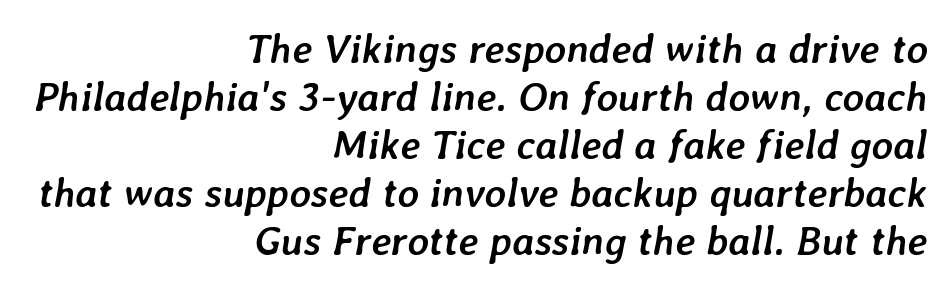
{"italic": "yes", "lean": "right", "slant_degrees": 7, "bold": "yes", "weight": "semibold", "width": "normal", "stroke_contrast": "low", "x_height": "medium", "monospaced": "no", "underline": "no", "align": "right", "line_spacing_ratio": 1.17, "letter_spacing": "normal", "letter_spacing_em": 0.0, "glyph_px": 41}
